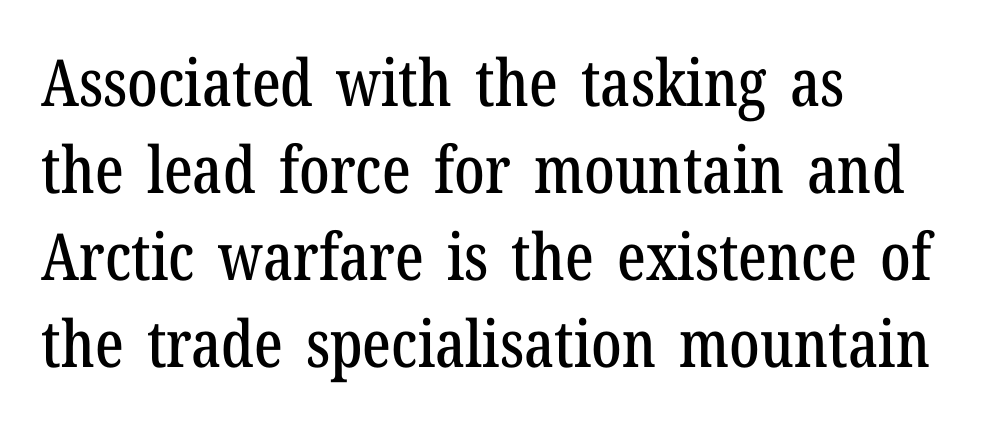
A normal amount of white space separates one row of letters from the next. The lettering holds an erect, upright posture throughout. This sample has the flowing, uneven cadence of proportional lettering. A student would call this left alignment; a typographer would say flush left, rag right. Observe the serifs anchoring each vertical stroke in this sample.
